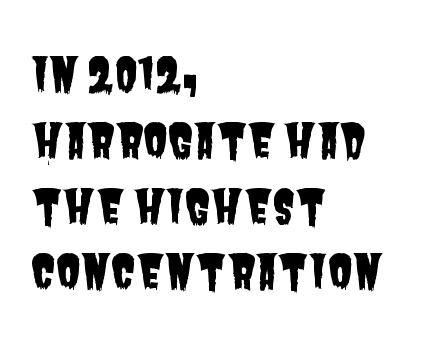
{"serif": "no", "width": "condensed", "stroke_contrast": "low", "x_height": "large", "monospaced": "no", "underline": "no", "align": "left", "line_spacing": "normal", "line_spacing_ratio": 1.43, "letter_spacing": "normal", "letter_spacing_em": 0.0, "glyph_px": 46}
